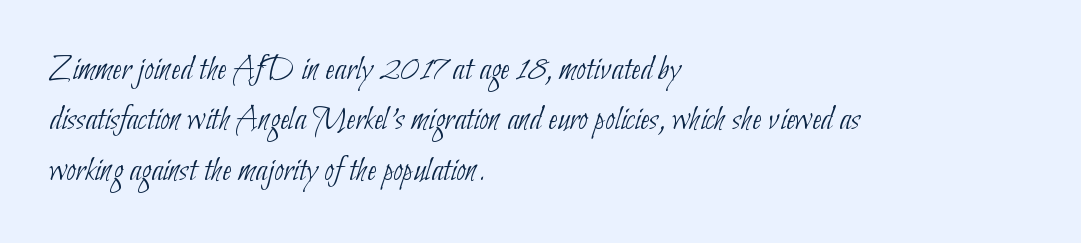
In terms of leading, this rendering sits right in the middle. Check under the words: just untouched page. Is this a sans? Yes — the strokes have no serifs. These glyphs show unthickened strokes, regular width or finer. Is this a fixed-width face? No — the glyphs have proportional, varying widths. Left-aligned paragraph, ragged on the right.
